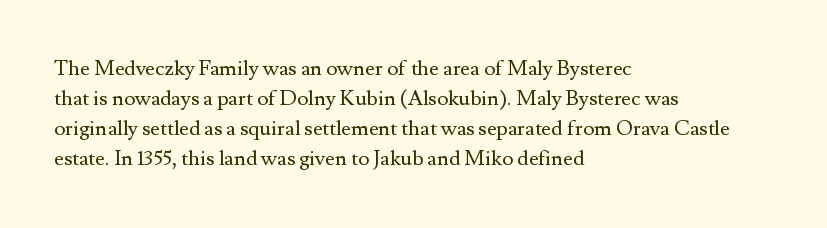
Compared with typical body copy, the letter spacing here is the same. The text block is weighted toward the left margin, trailing off unevenly rightward. The foot of each line stays bare and open. Evenly set lines give the paragraph a standard silhouette. Stroke thickness stays within the range of a standard reading face or lighter.
